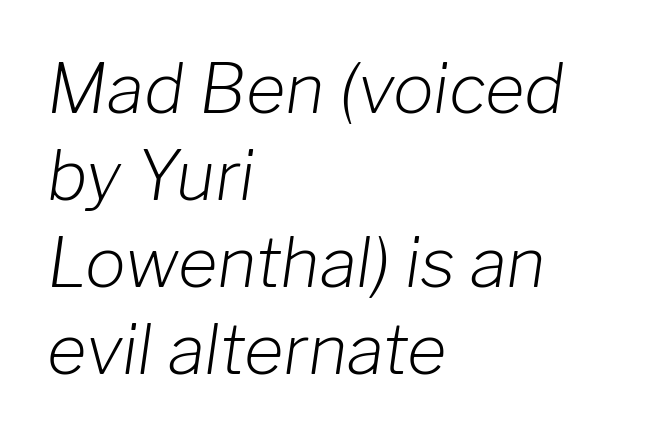
{"italic": "yes", "lean": "right", "slant_degrees": 8, "bold": "no", "weight": "light", "width": "normal", "stroke_contrast": "low", "x_height": "medium", "monospaced": "no", "underline": "no", "align": "left", "line_spacing": "normal", "line_spacing_ratio": 1.28, "letter_spacing": "normal", "letter_spacing_em": 0.0, "glyph_px": 68}
